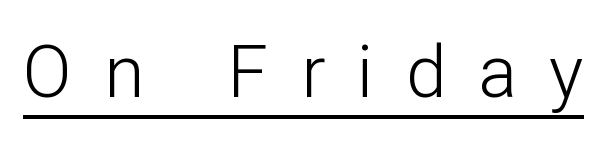
Q: Is the text bold? A: No.
Q: Is the text italic (slanted)? A: No, it is upright.
Q: Is the typeface a serif or a sans-serif typeface? A: Sans-serif.
Q: Is the text underlined? A: Yes.
Q: Is the spacing between letters normal or unusually wide? A: Unusually wide.
Q: Width (condensed, normal, or wide)? A: Normal.
Q: Stroke contrast? A: Low.
Q: x-height? A: Medium.
Q: Monospaced? A: No.
